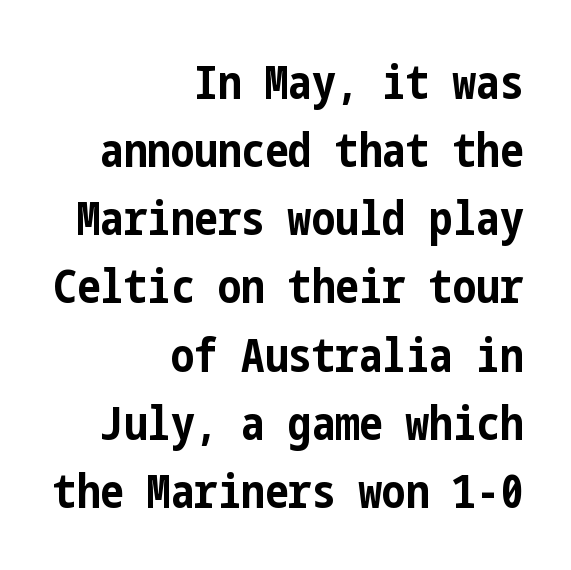
{"serif": "no", "italic": "no", "bold": "yes", "weight": "bold", "width": "condensed", "stroke_contrast": "low", "x_height": "medium", "underline": "no", "align": "right", "line_spacing": "normal", "line_spacing_ratio": 1.45, "letter_spacing": "normal", "letter_spacing_em": 0.0, "glyph_px": 47}
